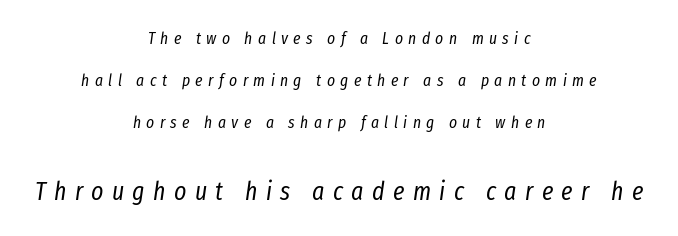
{"italic": "yes", "lean": "right", "slant_degrees": 8, "bold": "no", "underline": "no", "align": "center", "line_spacing": "loose", "line_spacing_ratio": 2.48, "letter_spacing": "wide", "letter_spacing_em": 0.32, "larger_block": "second", "size_ratio": 1.53, "glyph_px": 26}
